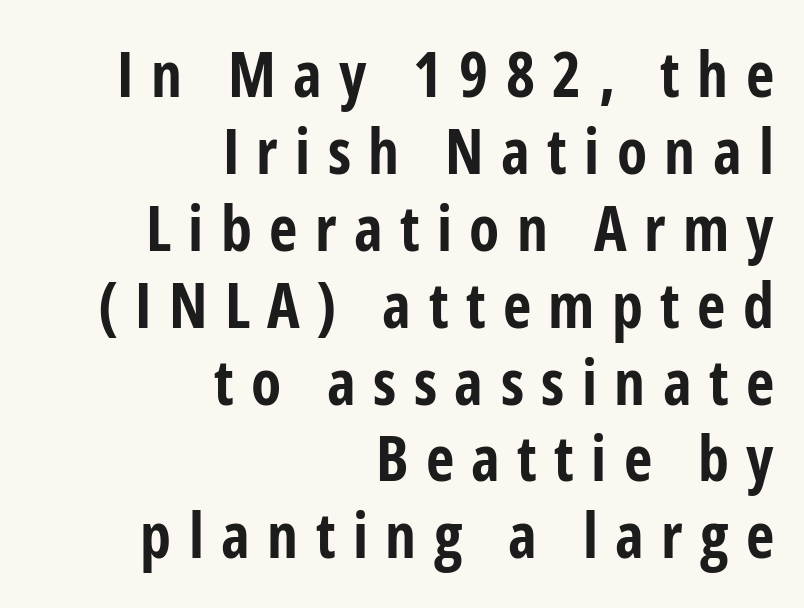
The image shows 62 px bold, condensed sans-serif type, upright; set right-aligned, line spacing 1.24x, unusually wide letter spacing (+0.28 em), not underlined; low stroke contrast and a medium x-height.
